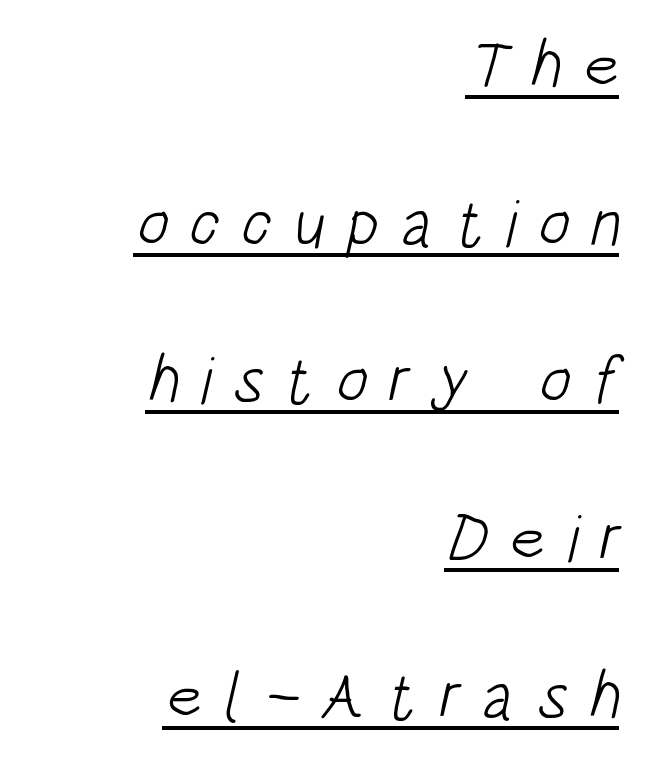
The image shows 66 px light, condensed sans-serif type; set right-aligned, loose line spacing (2.39x), unusually wide letter spacing (+0.32 em), underlined; low stroke contrast and a large x-height.
